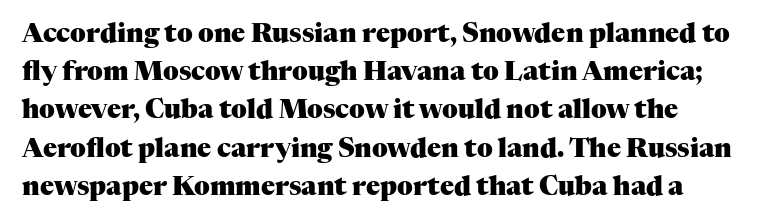
Q: Is the text bold? A: Yes.
Q: Is the text italic (slanted)? A: No, it is upright.
Q: Is the text underlined? A: No.
Q: Is the spacing between letters normal or unusually wide? A: Normal.
Q: Is the spacing between lines tight, normal or loose? A: Normal.
